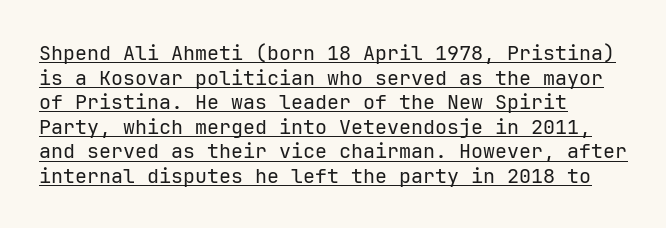
Q: Is the text bold? A: No.
Q: Is the text italic (slanted)? A: No, it is upright.
Q: Is the text underlined? A: Yes.
Q: How is the paragraph aligned? A: Left-aligned.
Q: Is the spacing between letters normal or unusually wide? A: Normal.
